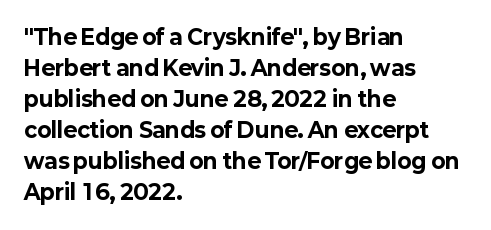
These lines keep a tight, regular rhythm from letter to letter. The typesetting leans heavy: a genuine bold. Line beginnings align vertically; line endings do not. If you drew a line through each stem, it would be perfectly vertical. Letters rest on an invisible, unmarked baseline.
